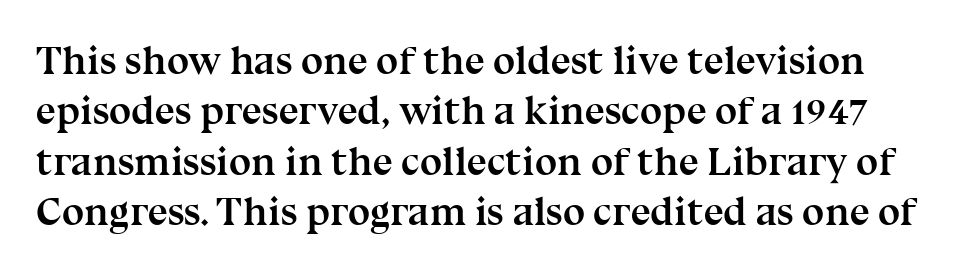
{"serif": "yes", "italic": "no", "bold": "yes", "weight": "semibold", "width": "normal", "stroke_contrast": "medium", "x_height": "medium", "monospaced": "no", "underline": "no", "line_spacing": "normal", "line_spacing_ratio": 1.26, "letter_spacing": "normal", "letter_spacing_em": 0.0, "glyph_px": 40}
